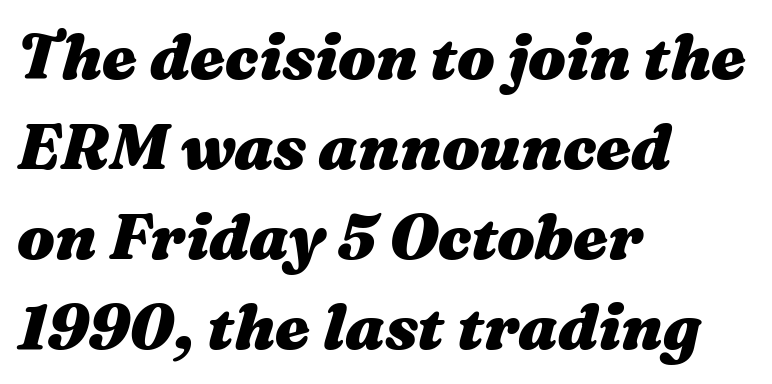
The image shows 63 px heavy, wide type, italic (leaning right); set left-aligned, normal line spacing (1.43x), normal letter spacing, not underlined; medium stroke contrast and a medium x-height.
